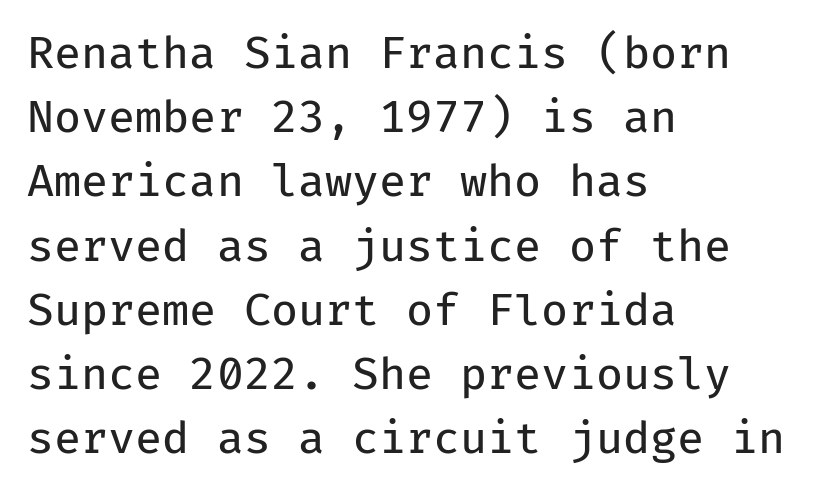
Each word holds together tightly as a unit, with standard inter-letter gaps. The rendering anchors every line to the left-hand side. The face used here is a sans, in the tradition of grotesques and geometrics. The area under the type is left untouched. The axis of the letterforms is exactly vertical. The face used here is monospaced, like something from a code editor.
